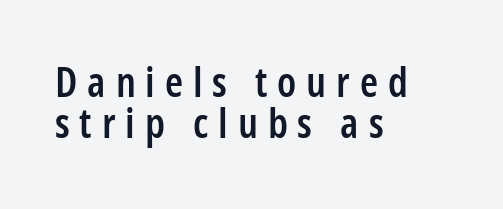
The image shows 41 px semibold, condensed sans-serif type, upright; set left-aligned, tight line spacing (1.01x), unusually wide letter spacing (+0.24 em), not underlined; low stroke contrast and a medium x-height.
